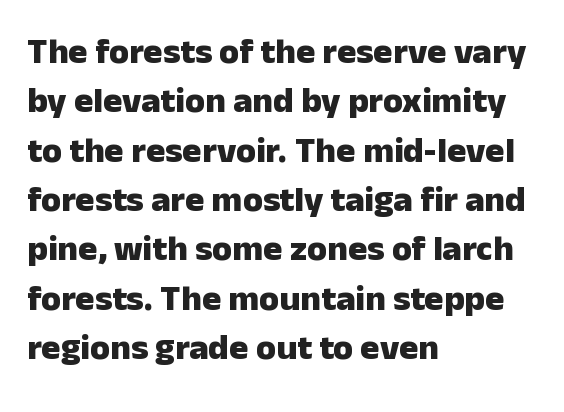
Q: Is the text bold? A: Yes.
Q: Is the text italic (slanted)? A: No, it is upright.
Q: Is the typeface a serif or a sans-serif typeface? A: Sans-serif.
Q: Is the text underlined? A: No.
Q: How is the paragraph aligned? A: Left-aligned.
Q: Is the spacing between letters normal or unusually wide? A: Normal.
Q: Is the spacing between lines tight, normal or loose? A: Normal.
Q: Width (condensed, normal, or wide)? A: Normal.
Q: Stroke contrast? A: Low.
Q: x-height? A: Medium.
Q: Monospaced? A: No.
